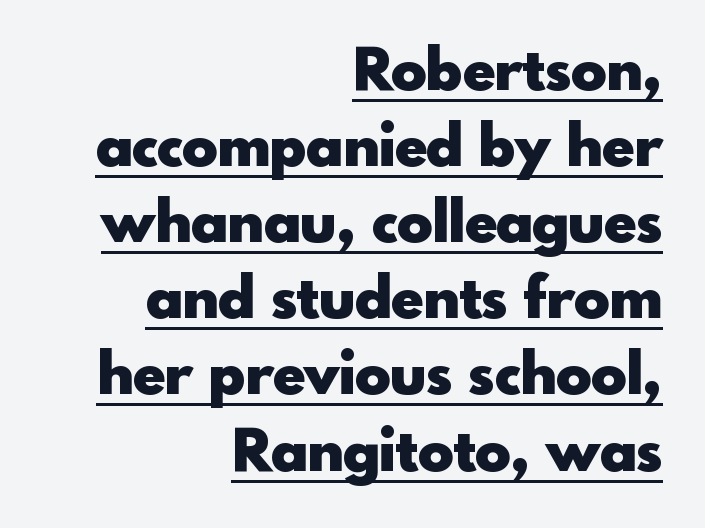
{"serif": "no", "italic": "no", "bold": "yes", "weight": "heavy", "width": "normal", "x_height": "small", "monospaced": "no", "underline": "yes", "align": "right", "line_spacing": "normal", "line_spacing_ratio": 1.29, "letter_spacing": "normal", "letter_spacing_em": 0.0, "glyph_px": 59}
